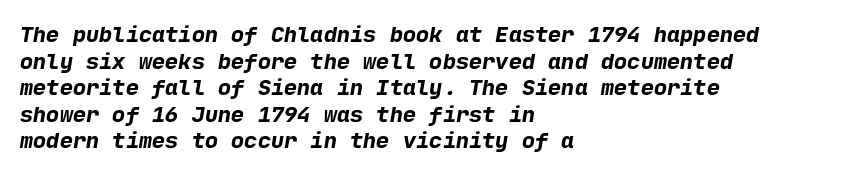
Q: Is the text bold? A: Yes.
Q: Is the text underlined? A: No.
Q: How is the paragraph aligned? A: Left-aligned.
Q: Is the spacing between letters normal or unusually wide? A: Normal.
